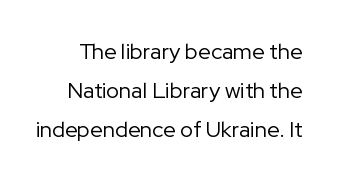
What stands out about the letter spacing? Nothing — it is the standard amount. A typesetter would mark this as roman, not italic. The typeface has the unassuming heft of standard copy or less. Underlining? Definitely not there.
